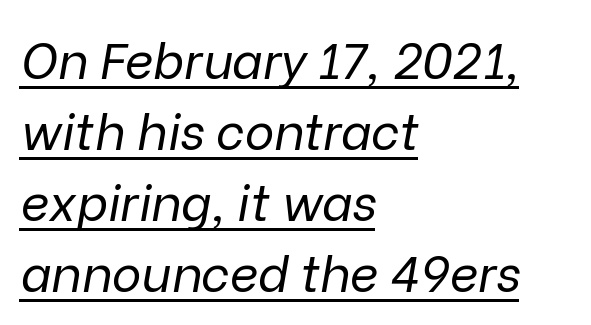
{"italic": "yes", "lean": "right", "slant_degrees": 9, "bold": "no", "weight": "regular", "width": "normal", "stroke_contrast": "low", "x_height": "medium", "monospaced": "no", "underline": "yes", "align": "left", "line_spacing": "normal", "line_spacing_ratio": 1.42, "letter_spacing": "normal", "letter_spacing_em": 0.0, "glyph_px": 50}
